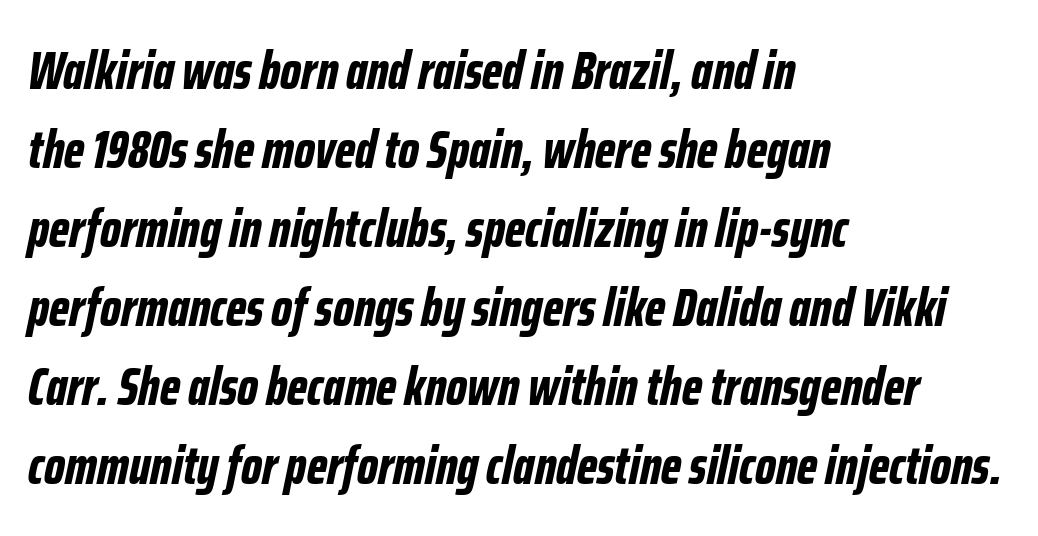
{"italic": "yes", "lean": "right", "slant_degrees": 12, "bold": "yes", "weight": "bold", "width": "condensed", "stroke_contrast": "low", "x_height": "medium", "monospaced": "no", "underline": "no", "align": "left", "line_spacing": "normal", "line_spacing_ratio": 1.49, "letter_spacing": "normal", "letter_spacing_em": 0.0, "glyph_px": 53}
